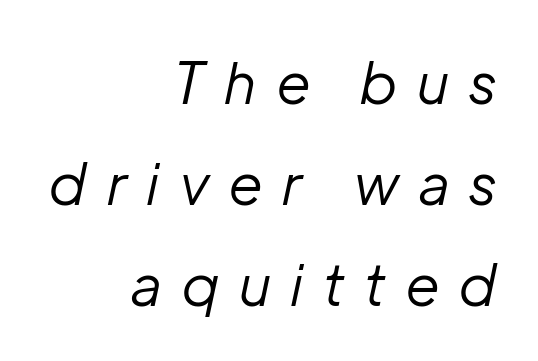
A typesetter would mark this as italic. Stem width sits at or under what a default text font uses. The gaps between neighbouring characters are conspicuously large. The letters advance in unequal steps, a hallmark of proportional type. A clean baseline with only descenders dipping below it. The compositor pushed each line to the right boundary.
